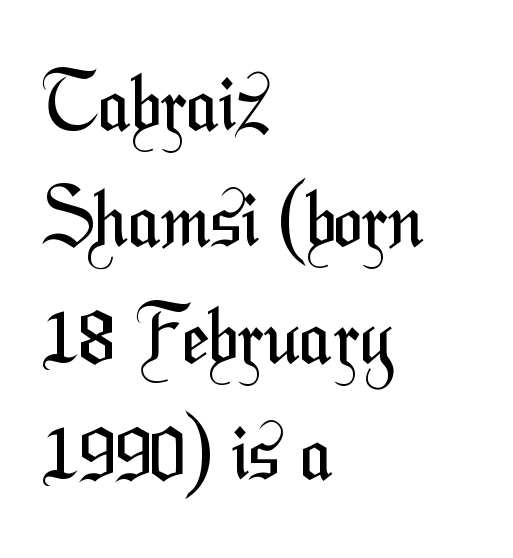
The image shows 77 px regular-weight, condensed sans-serif type; set left-aligned, normal line spacing (1.51x), normal letter spacing, not underlined; medium stroke contrast and a medium x-height.
